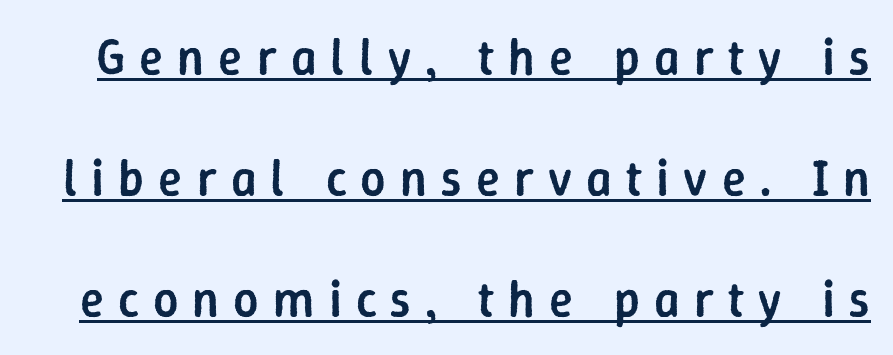
Note the varied advance widths — an 'i' is clearly narrower than an 'm'. This sample trades compactness for vertical openness between lines. This sample uses an upright cut, with every glyph sitting square on the baseline. This is the in-between weight designers call semibold or demi. Characters follow at a spacing far wider than the type designer built in. This rendering features underlined lettering.
